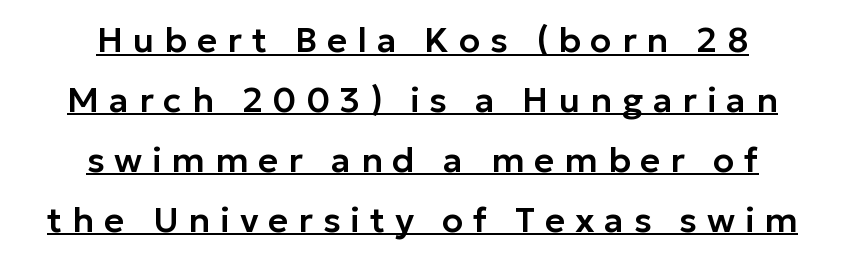
The image shows 35 px sans-serif type, upright; set centered, line spacing 1.71x, unusually wide letter spacing (+0.28 em), underlined; low stroke contrast and a medium x-height.
